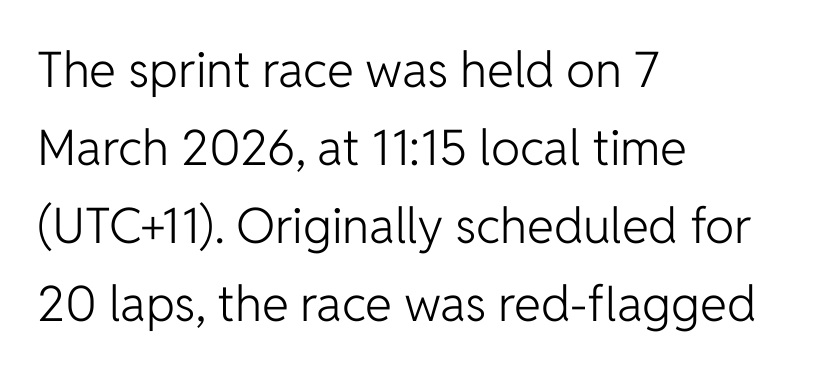
The image shows 49 px light sans-serif type, upright; set left-aligned, normal line spacing (1.59x), normal letter spacing, not underlined; low stroke contrast and a medium x-height.
